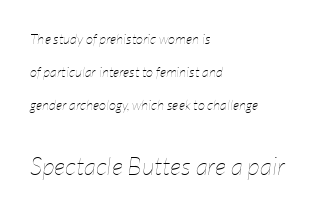
Q: Is the text bold? A: No.
Q: Is the text italic (slanted)? A: Yes, it leans right by about 7 degrees.
Q: Is the text underlined? A: No.
Q: How is the paragraph aligned? A: Left-aligned.
Q: Is the spacing between letters normal or unusually wide? A: Normal.
Q: Is the spacing between lines tight, normal or loose? A: Loose.
Q: Which block of text is set in a larger size, the first (top) or the second (bottom)? A: The second (bottom) one.
